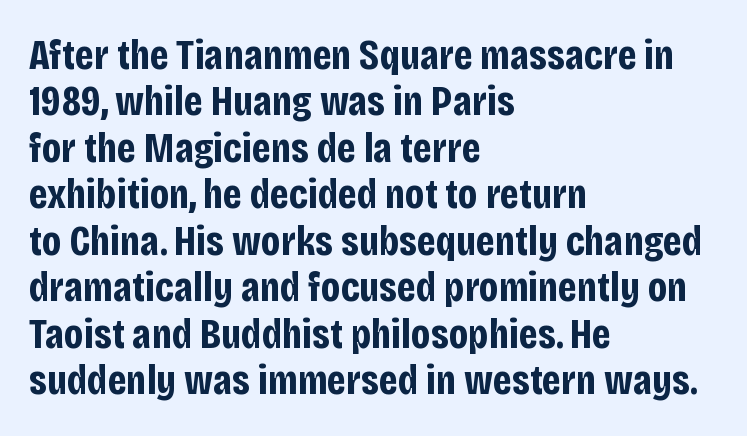
The image shows 43 px bold, condensed sans-serif type, upright; set left-aligned, tight line spacing (1.08x), normal letter spacing, not underlined; low stroke contrast and a large x-height.
